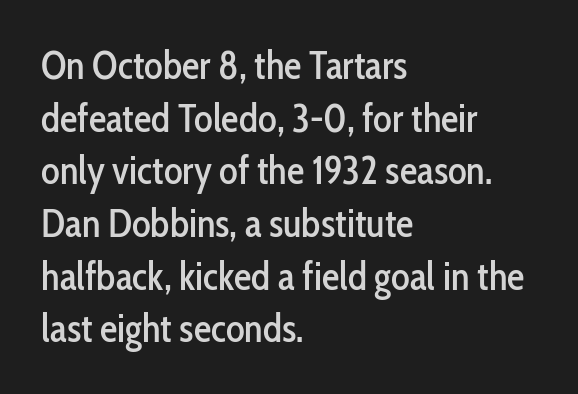
Q: Is the text italic (slanted)? A: No, it is upright.
Q: Is the typeface a serif or a sans-serif typeface? A: Sans-serif.
Q: Is the text underlined? A: No.
Q: How is the paragraph aligned? A: Left-aligned.
Q: Is the spacing between letters normal or unusually wide? A: Normal.
Q: Is the spacing between lines tight, normal or loose? A: Normal.
Q: Width (condensed, normal, or wide)? A: Condensed.
Q: Stroke contrast? A: Low.
Q: x-height? A: Medium.
Q: Monospaced? A: No.
